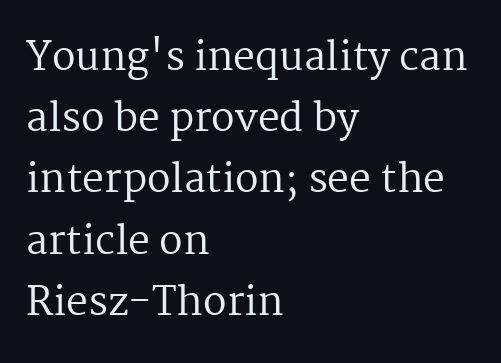
{"serif": "yes", "italic": "no", "bold": "no", "weight": "regular", "width": "normal", "stroke_contrast": "medium", "x_height": "medium", "monospaced": "no", "underline": "no", "align": "left", "line_spacing": "normal", "line_spacing_ratio": 1.57, "letter_spacing": "normal", "letter_spacing_em": 0.0, "glyph_px": 39}
